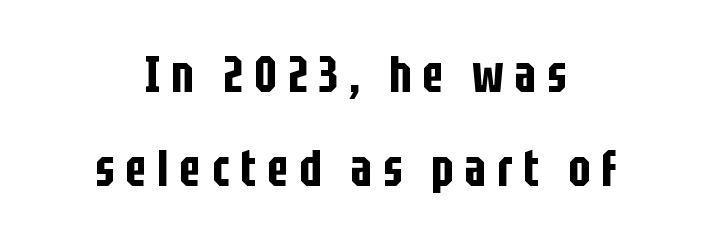
{"serif": "no", "italic": "no", "width": "condensed", "stroke_contrast": "low", "x_height": "large", "monospaced": "no", "underline": "no", "align": "center", "line_spacing_ratio": 1.81, "letter_spacing": "wide", "letter_spacing_em": 0.21, "glyph_px": 52}
